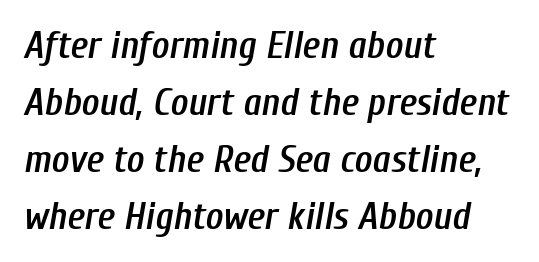
The characters look somewhat weighty, a semibold short of true bold. These lines stack with their left ends in a neat column. Looking at the ascenders, they clearly lean. These lines are rendered in a variable-pitch font.
